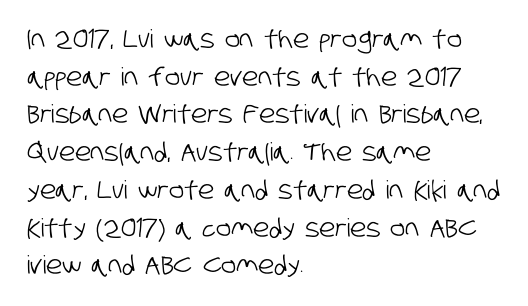
{"underline": "no", "align": "left", "line_spacing": "normal", "line_spacing_ratio": 1.51, "letter_spacing": "normal", "letter_spacing_em": 0.0, "glyph_px": 25}
